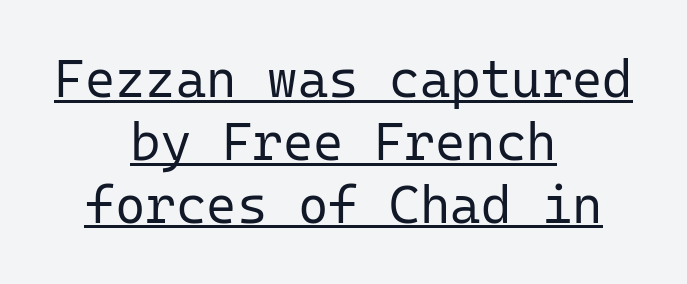
The image shows 52 px regular-weight sans-serif type, upright, monospaced; set centered, line spacing 1.21x, normal letter spacing, underlined; low stroke contrast and a medium x-height.
